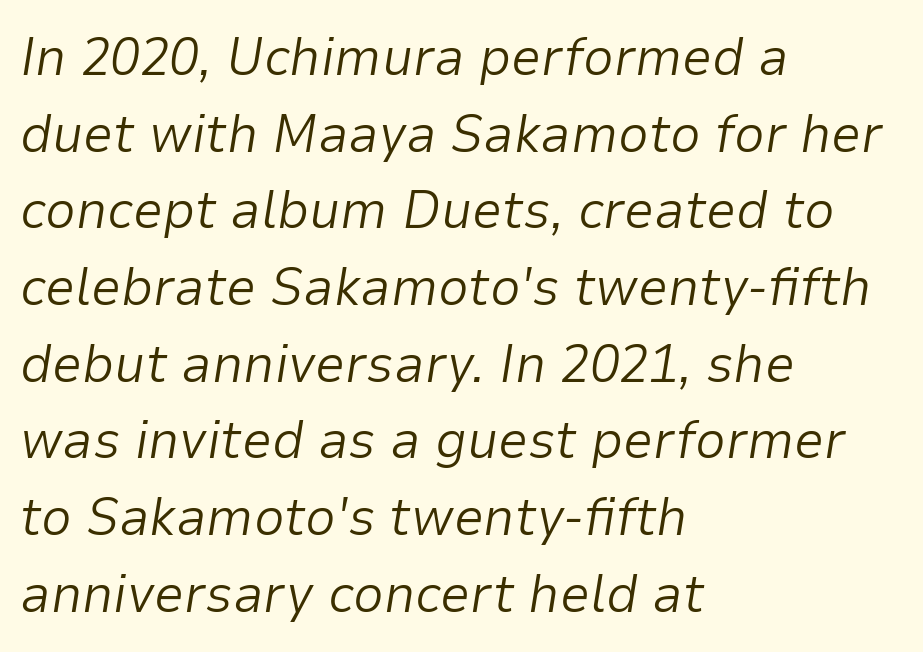
Q: Is the text bold? A: No.
Q: Is the text italic (slanted)? A: Yes, it leans right by about 9 degrees.
Q: Is the text underlined? A: No.
Q: How is the paragraph aligned? A: Left-aligned.
Q: Is the spacing between letters normal or unusually wide? A: Normal.
Q: Is the spacing between lines tight, normal or loose? A: Normal.
Q: Width (condensed, normal, or wide)? A: Normal.
Q: Stroke contrast? A: Low.
Q: x-height? A: Medium.
Q: Monospaced? A: No.
